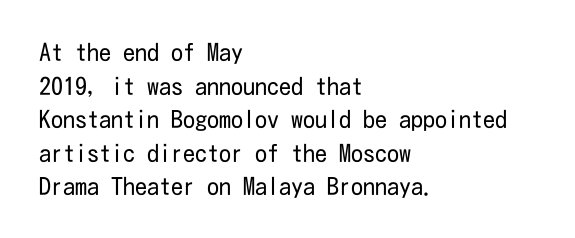
Q: Is the text bold? A: No.
Q: Is the text italic (slanted)? A: No, it is upright.
Q: Is the text underlined? A: No.
Q: How is the paragraph aligned? A: Left-aligned.
Q: Is the spacing between letters normal or unusually wide? A: Normal.
Q: Is the spacing between lines tight, normal or loose? A: Normal.
